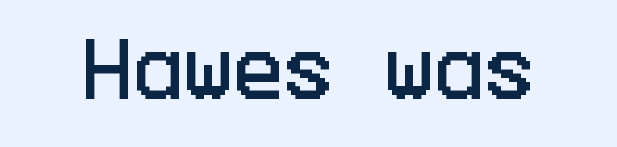
Tall strokes in this sample are plumb rather than angled. Check under the words: just untouched page. Honestly, the letter spacing is just normal — you wouldn't notice it. Check where the strokes stop: nothing finishes them off — pure sans.
